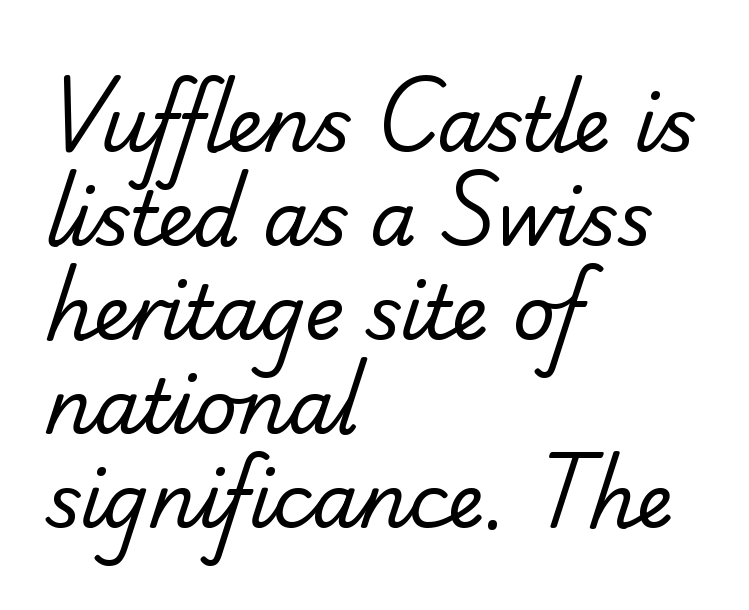
Q: Is the text bold? A: No.
Q: Is the typeface a serif or a sans-serif typeface? A: Sans-serif.
Q: Is the text underlined? A: No.
Q: How is the paragraph aligned? A: Left-aligned.
Q: Is the spacing between letters normal or unusually wide? A: Normal.
Q: Is the spacing between lines tight, normal or loose? A: Normal.
Q: Width (condensed, normal, or wide)? A: Normal.
Q: Stroke contrast? A: Low.
Q: x-height? A: Small.
Q: Monospaced? A: No.
